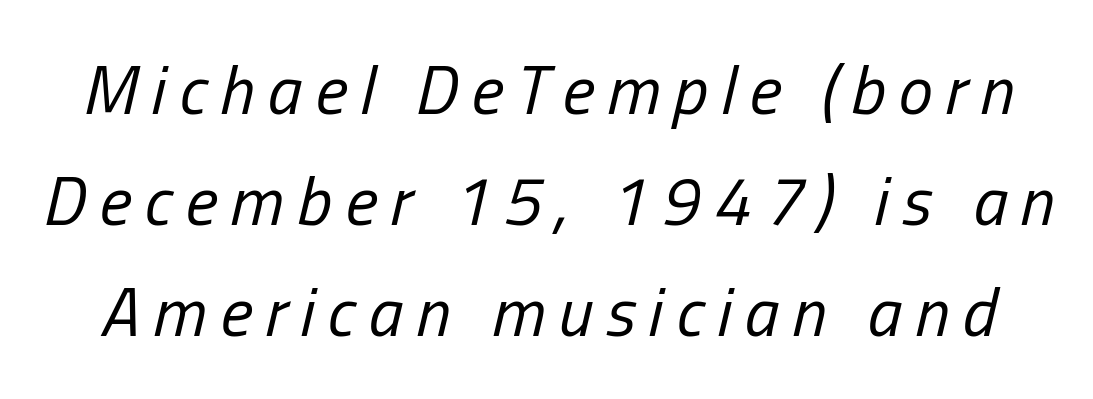
Q: Is the text bold? A: No.
Q: Is the text italic (slanted)? A: Yes, it leans right by about 13 degrees.
Q: Is the text underlined? A: No.
Q: Is the spacing between lines tight, normal or loose? A: Normal.
Q: Width (condensed, normal, or wide)? A: Condensed.
Q: Stroke contrast? A: Low.
Q: x-height? A: Medium.
Q: Monospaced? A: No.
